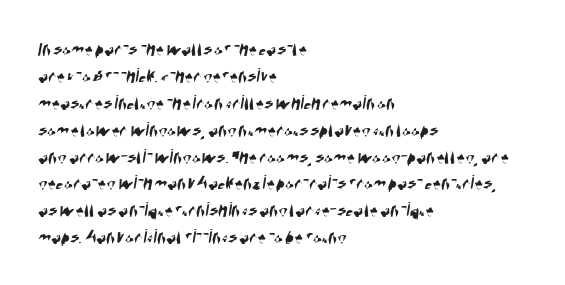
{"underline": "no", "align": "left", "line_spacing": "normal", "line_spacing_ratio": 1.28, "letter_spacing": "normal", "letter_spacing_em": 0.0, "glyph_px": 21}
